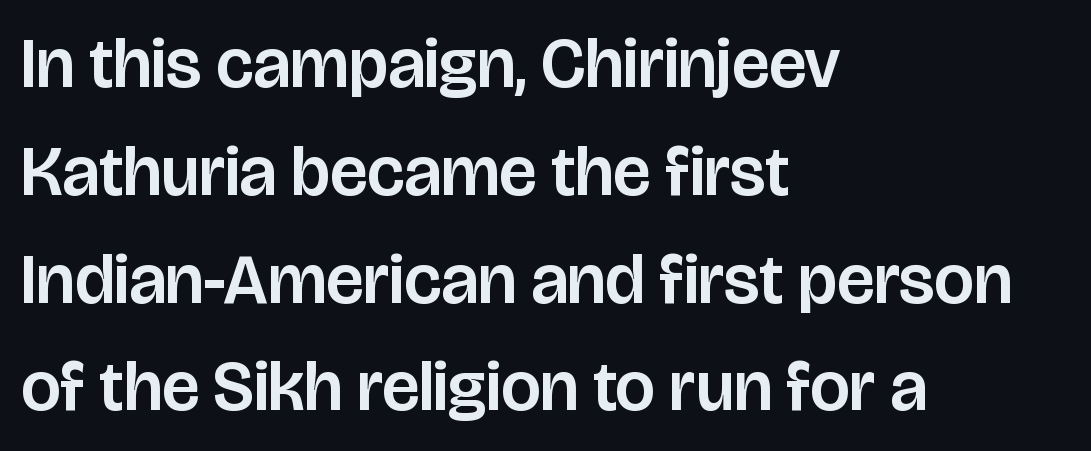
Q: Is the text italic (slanted)? A: No, it is upright.
Q: Is the typeface a serif or a sans-serif typeface? A: Sans-serif.
Q: Is the text underlined? A: No.
Q: How is the paragraph aligned? A: Left-aligned.
Q: Is the spacing between letters normal or unusually wide? A: Normal.
Q: Is the spacing between lines tight, normal or loose? A: Normal.
Q: Width (condensed, normal, or wide)? A: Normal.
Q: Stroke contrast? A: Low.
Q: x-height? A: Large.
Q: Monospaced? A: No.
